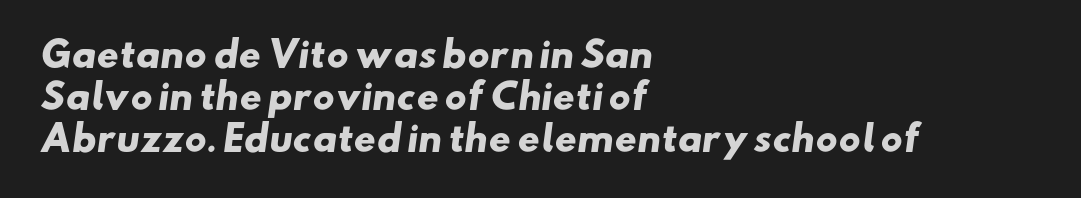
The image shows 34 px heavy, wide sans-serif type; set left-aligned, line spacing 1.24x, normal letter spacing, not underlined; low stroke contrast and a small x-height.
